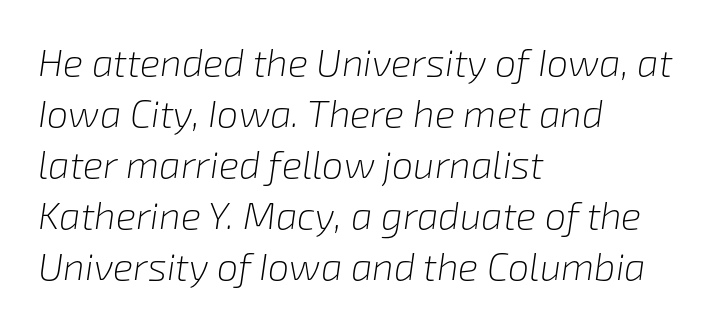
A typesetter would call this leading conventional body-copy spacing. Look at the tracking — it's just the regular setting, nothing added. No letter is thick-stroked: the sample isn't bold. Which margin do the lines hug? The left one — the right edge is uneven.
